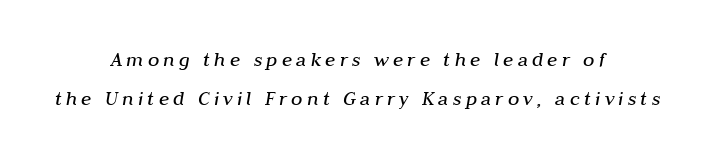
The image shows 21 px text type, italic (leaning right); set centered, line spacing 1.88x, unusually wide letter spacing (+0.2 em), not underlined.
